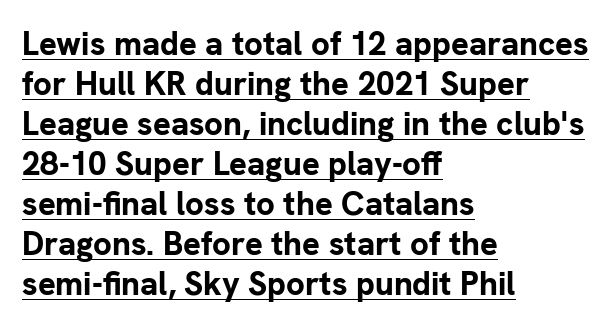
{"serif": "no", "italic": "no", "bold": "yes", "weight": "bold", "width": "normal", "stroke_contrast": "low", "x_height": "medium", "monospaced": "no", "underline": "yes", "align": "left", "line_spacing_ratio": 1.21, "letter_spacing": "normal", "letter_spacing_em": 0.0, "glyph_px": 33}
